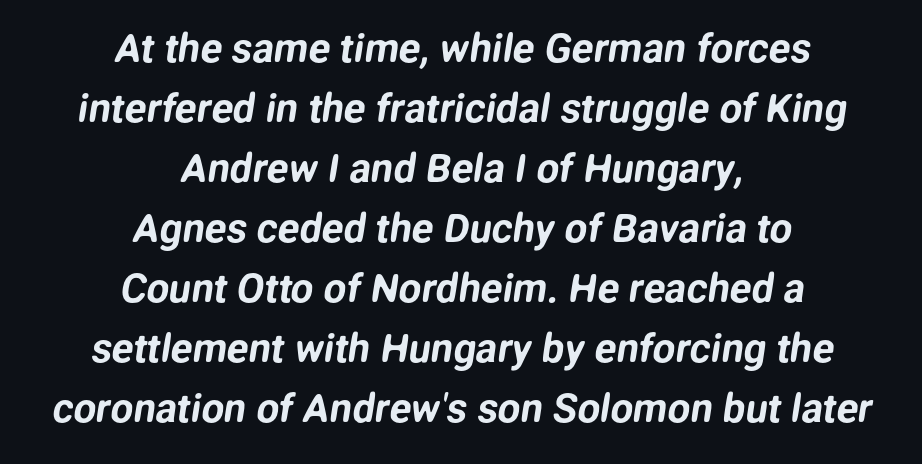
Q: Is the typeface a serif or a sans-serif typeface? A: Sans-serif.
Q: Is the text underlined? A: No.
Q: How is the paragraph aligned? A: Centered.
Q: Is the spacing between letters normal or unusually wide? A: Normal.
Q: Is the spacing between lines tight, normal or loose? A: Normal.
Q: Width (condensed, normal, or wide)? A: Normal.
Q: Stroke contrast? A: Low.
Q: x-height? A: Medium.
Q: Monospaced? A: No.
